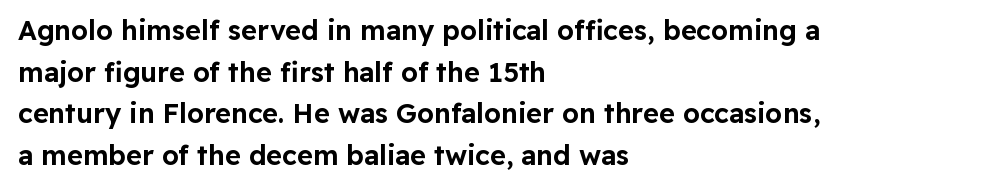
Q: Is the text italic (slanted)? A: No, it is upright.
Q: Is the text underlined? A: No.
Q: How is the paragraph aligned? A: Left-aligned.
Q: Is the spacing between letters normal or unusually wide? A: Normal.
Q: Is the spacing between lines tight, normal or loose? A: Normal.
